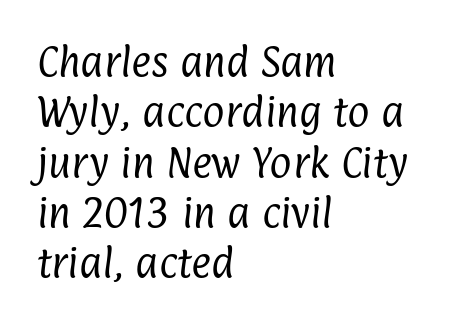
The image shows 34 px regular-weight, condensed sans-serif type; set left-aligned, normal line spacing (1.48x), normal letter spacing, not underlined; low stroke contrast and a medium x-height.
